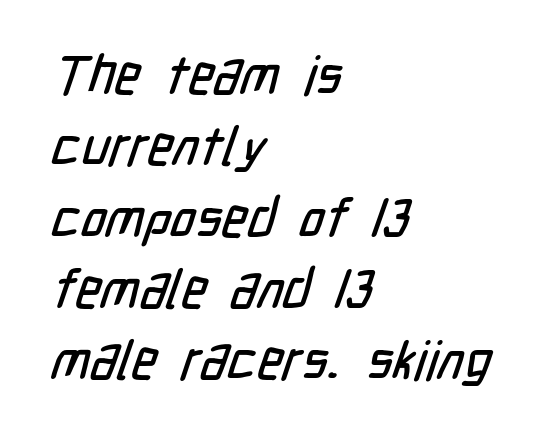
{"serif": "no", "width": "condensed", "stroke_contrast": "low", "x_height": "medium", "monospaced": "no", "underline": "no", "align": "left", "line_spacing": "normal", "line_spacing_ratio": 1.32, "letter_spacing": "normal", "letter_spacing_em": 0.0, "glyph_px": 54}
